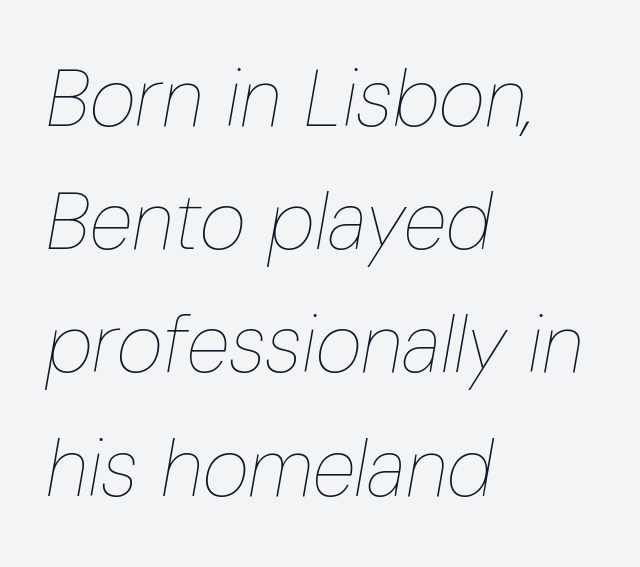
The image shows 80 px thin, condensed type, italic (leaning right); set left-aligned, normal line spacing (1.54x), normal letter spacing, not underlined; low stroke contrast and a medium x-height.
